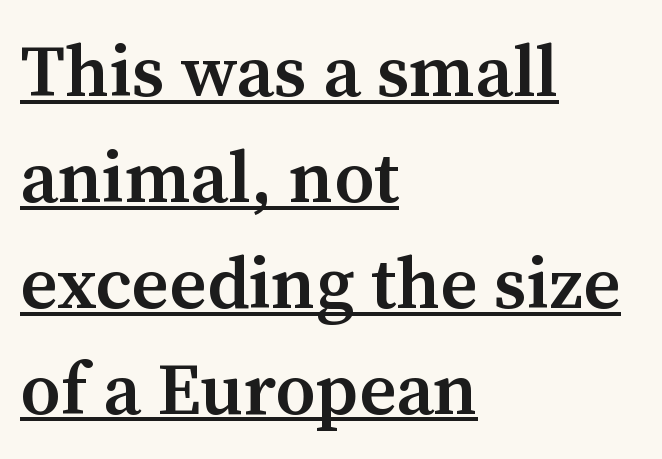
Q: Is the text bold? A: Semi-bold.
Q: Is the text italic (slanted)? A: No, it is upright.
Q: Is the typeface a serif or a sans-serif typeface? A: Serif.
Q: Is the text underlined? A: Yes.
Q: How is the paragraph aligned? A: Left-aligned.
Q: Is the spacing between letters normal or unusually wide? A: Normal.
Q: Is the spacing between lines tight, normal or loose? A: Normal.
Q: Width (condensed, normal, or wide)? A: Normal.
Q: Stroke contrast? A: Medium.
Q: x-height? A: Medium.
Q: Monospaced? A: No.
